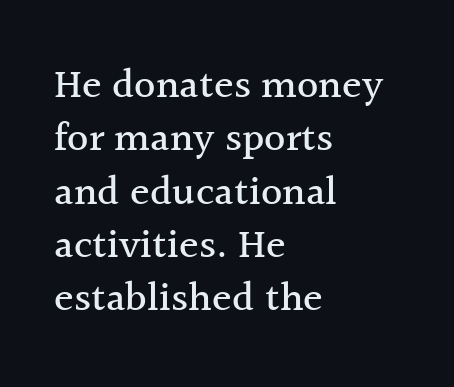
The image shows 41 px serif type, upright; set left-aligned, normal line spacing (1.3x), normal letter spacing, not underlined; a medium x-height.
